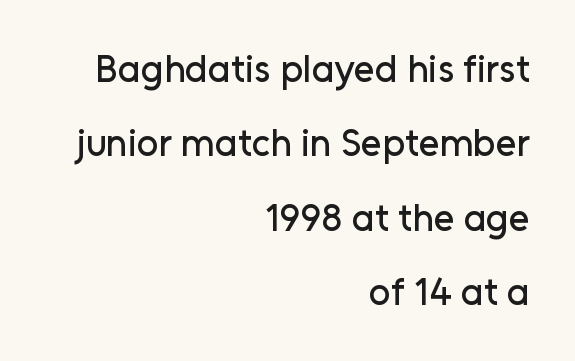
{"serif": "no", "italic": "no", "width": "normal", "stroke_contrast": "low", "x_height": "medium", "monospaced": "no", "underline": "no", "align": "right", "line_spacing": "loose", "line_spacing_ratio": 1.96, "letter_spacing": "normal", "letter_spacing_em": 0.0, "glyph_px": 38}
